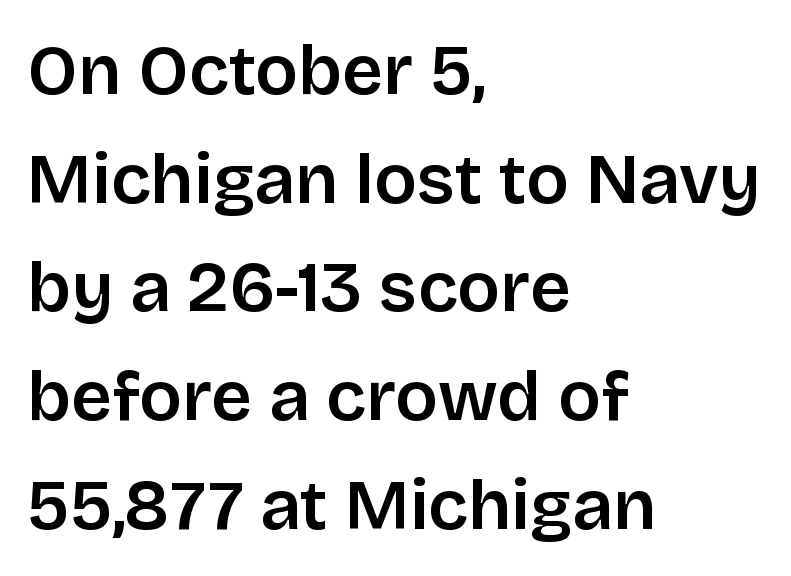
{"serif": "no", "italic": "no", "width": "normal", "stroke_contrast": "low", "x_height": "large", "monospaced": "no", "underline": "no", "align": "left", "line_spacing": "normal", "line_spacing_ratio": 1.53, "letter_spacing": "normal", "letter_spacing_em": 0.0, "glyph_px": 71}
